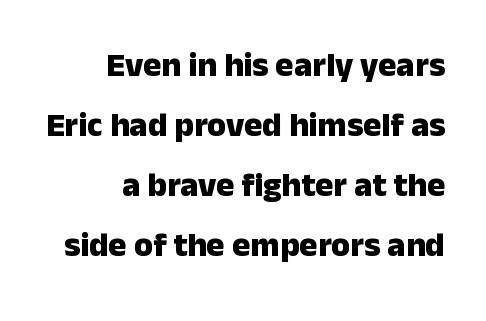
Weight check: bold — yes, fully. Words appear dense and cohesive because spacing is normal. A sans-serif font was chosen for this passage. Every character sits straight up, as roman type does. The face used here is proportionally spaced, like ordinary book or web type. A flush-right, rag-left setting is used for this passage.
